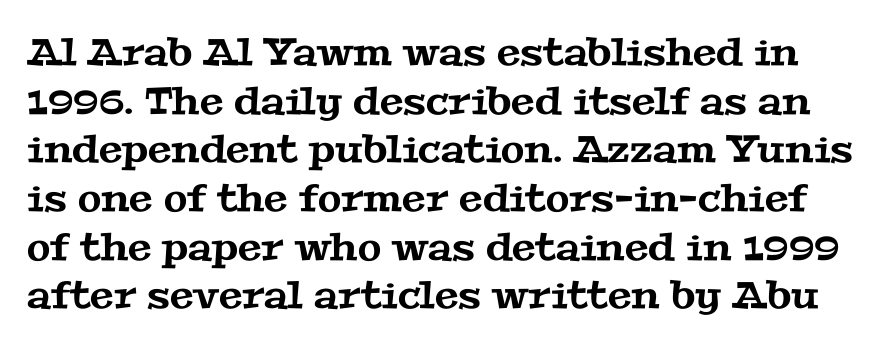
The image shows 38 px wide serif type; set normal line spacing (1.28x), normal letter spacing, not underlined; medium stroke contrast and a medium x-height.
